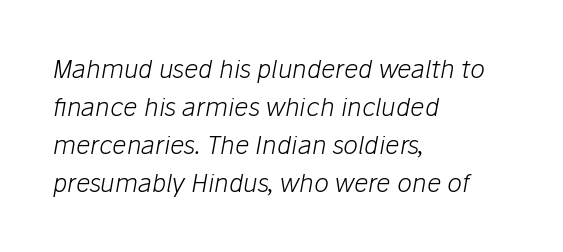
The cut favours lightness, reaching ordinary text weight at its darkest. Notice how the stems are inclined rather than vertical — that's the hallmark of italics. Does the copy run flush right? No — it runs flush left. This rendering leaves character spacing at its baseline value. Glance below the letters and you will spot only blank space.
